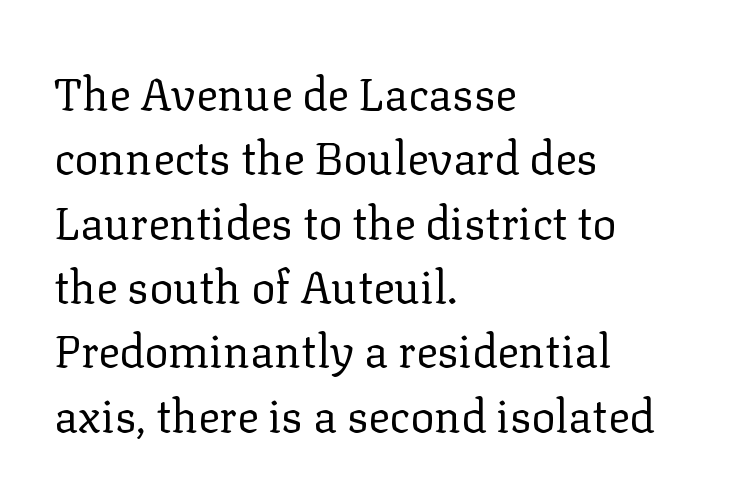
{"serif": "yes", "italic": "no", "bold": "no", "weight": "regular", "width": "normal", "stroke_contrast": "low", "x_height": "medium", "monospaced": "no", "underline": "no", "align": "left", "line_spacing": "normal", "line_spacing_ratio": 1.43, "letter_spacing": "normal", "letter_spacing_em": 0.0, "glyph_px": 45}
